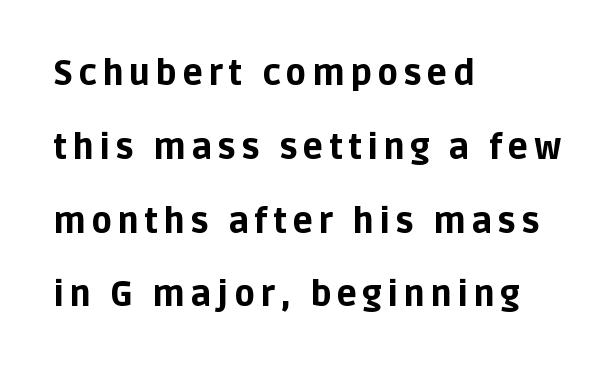
Each letter keeps its own natural width here, so spacing adapts to shape. These words are printed bold, with thick strokes throughout. Baseline-to-baseline distance is far greater than the letter height. Unlike italic type, these characters show no tilt at all. These lines are set flush left with a ragged right edge. Bare-footed words on every line.
